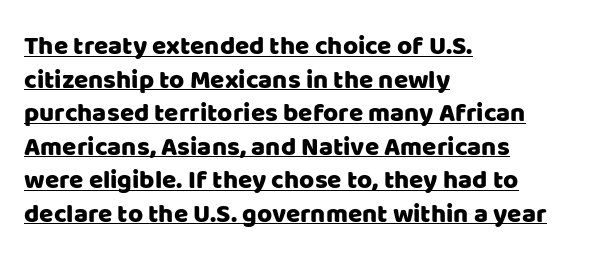
{"italic": "no", "underline": "yes", "align": "left", "line_spacing": "normal", "line_spacing_ratio": 1.29, "letter_spacing": "normal", "letter_spacing_em": 0.0, "glyph_px": 26}
